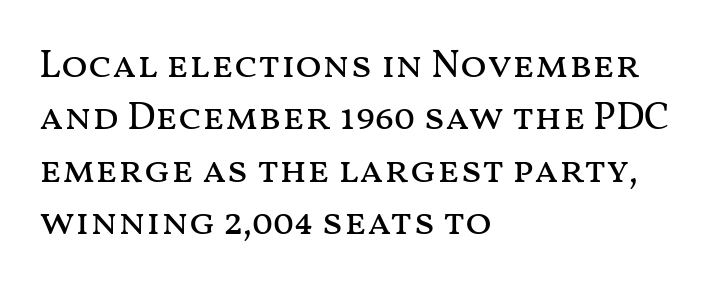
Q: Is the text bold? A: No.
Q: Is the text italic (slanted)? A: No, it is upright.
Q: Is the text underlined? A: No.
Q: How is the paragraph aligned? A: Left-aligned.
Q: Is the spacing between letters normal or unusually wide? A: Normal.
Q: Is the spacing between lines tight, normal or loose? A: Normal.
Q: Width (condensed, normal, or wide)? A: Wide.
Q: Stroke contrast? A: Medium.
Q: x-height? A: Medium.
Q: Monospaced? A: No.
